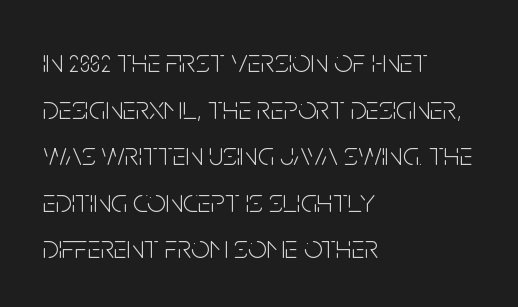
The image shows 33 px light, condensed sans-serif type, upright; set left-aligned, normal line spacing (1.41x), normal letter spacing, not underlined; low stroke contrast and a large x-height.
